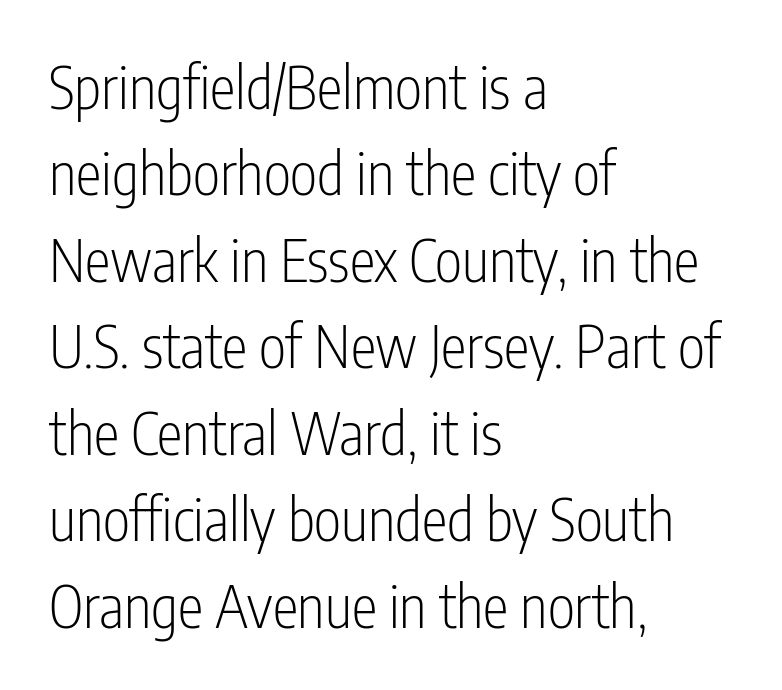
{"serif": "no", "italic": "no", "bold": "no", "weight": "light", "width": "condensed", "stroke_contrast": "low", "x_height": "medium", "monospaced": "no", "underline": "no", "align": "left", "line_spacing": "normal", "line_spacing_ratio": 1.49, "letter_spacing": "normal", "letter_spacing_em": 0.0, "glyph_px": 58}
